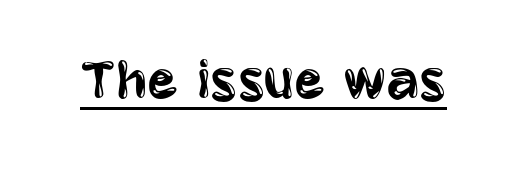
The image shows 62 px regular-weight, condensed sans-serif type, upright; set normal letter spacing, underlined; low stroke contrast and a large x-height.
